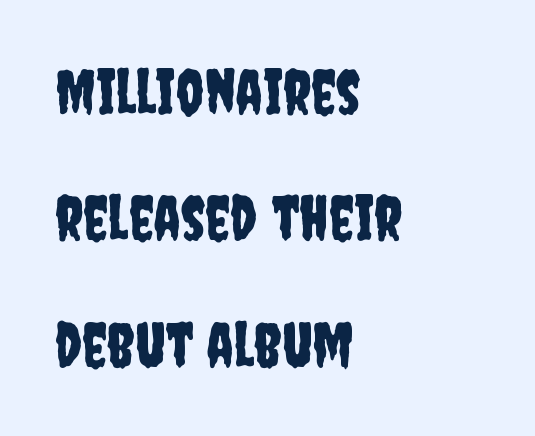
Q: Is the text italic (slanted)? A: No, it is upright.
Q: Is the typeface a serif or a sans-serif typeface? A: Sans-serif.
Q: Is the text underlined? A: No.
Q: How is the paragraph aligned? A: Left-aligned.
Q: Is the spacing between letters normal or unusually wide? A: Normal.
Q: Is the spacing between lines tight, normal or loose? A: Loose.
Q: Width (condensed, normal, or wide)? A: Condensed.
Q: Stroke contrast? A: Low.
Q: x-height? A: Large.
Q: Monospaced? A: No.
